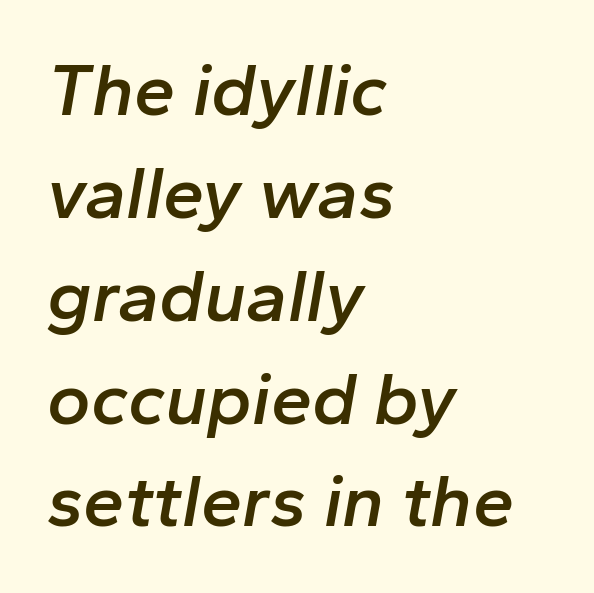
The designer left line spacing at the default. Look at the tracking — it's just the regular setting, nothing added. Typeset ragged right — the left edge is the straight one. Its strokes are somewhat broadened, the hallmark of semibold type. Note the varied advance widths — an 'i' is clearly narrower than an 'm'.
